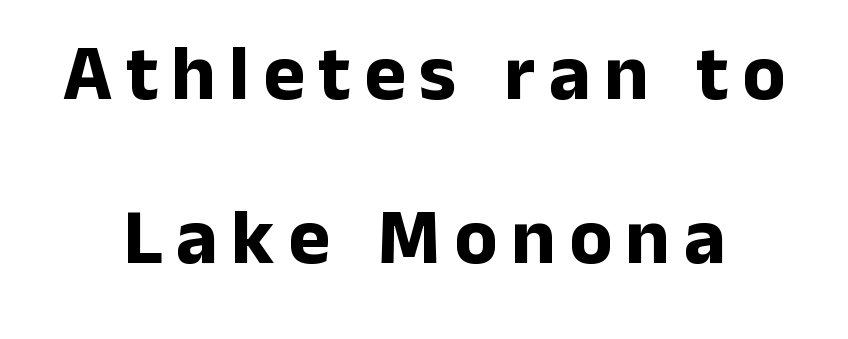
The image shows 79 px bold sans-serif type, upright; set loose line spacing (2.08x), not underlined; low stroke contrast and a medium x-height.
